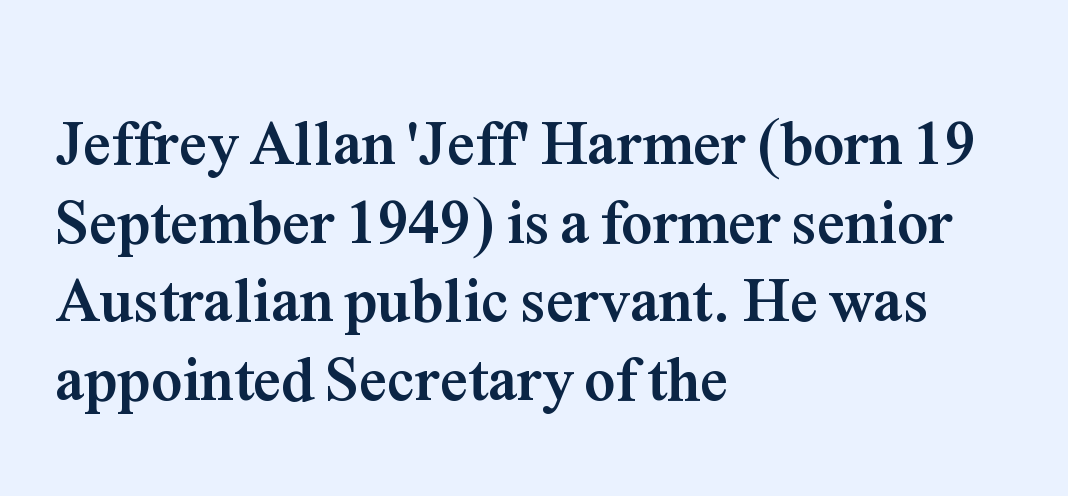
Q: Is the text bold? A: Yes.
Q: Is the text italic (slanted)? A: No, it is upright.
Q: Is the typeface a serif or a sans-serif typeface? A: Serif.
Q: Is the text underlined? A: No.
Q: How is the paragraph aligned? A: Left-aligned.
Q: Is the spacing between letters normal or unusually wide? A: Normal.
Q: Is the spacing between lines tight, normal or loose? A: Normal.
Q: Width (condensed, normal, or wide)? A: Normal.
Q: Stroke contrast? A: Medium.
Q: x-height? A: Medium.
Q: Monospaced? A: No.
